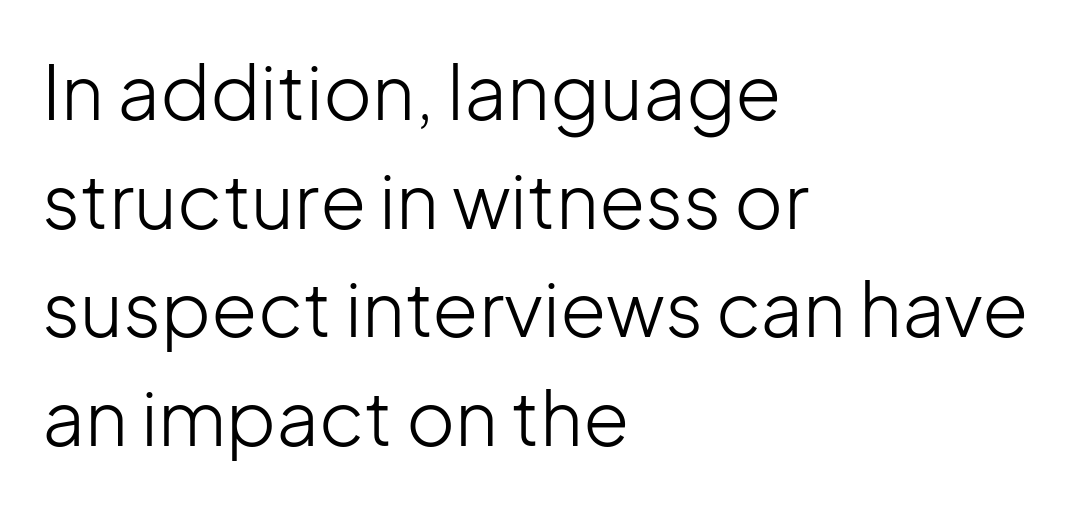
The image shows 75 px light sans-serif type, upright; set left-aligned, normal line spacing (1.45x), normal letter spacing, not underlined; low stroke contrast and a medium x-height.
